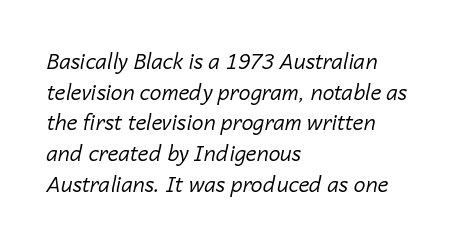
The image shows 21 px text type, italic (leaning right); set left-aligned, normal line spacing (1.46x), normal letter spacing, not underlined.
